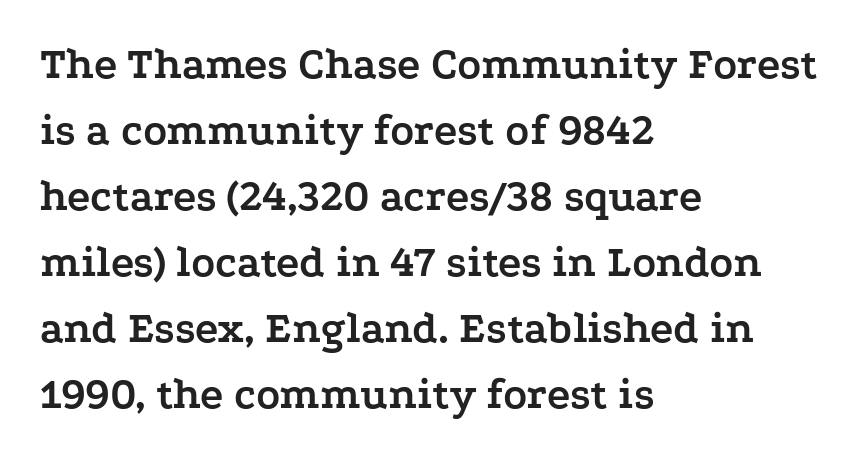
The image shows 44 px semibold, wide serif type, upright; set left-aligned, normal line spacing (1.5x), normal letter spacing, not underlined; low stroke contrast and a medium x-height.
